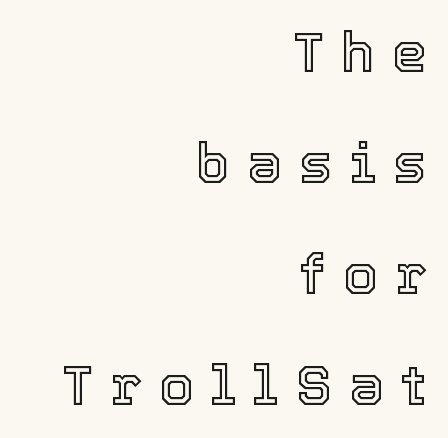
Q: Is the text italic (slanted)? A: No, it is upright.
Q: Is the text underlined? A: No.
Q: How is the paragraph aligned? A: Right-aligned.
Q: Is the spacing between letters normal or unusually wide? A: Unusually wide.
Q: Is the spacing between lines tight, normal or loose? A: Loose.
Q: Width (condensed, normal, or wide)? A: Normal.
Q: x-height? A: Medium.
Q: Monospaced? A: No.
